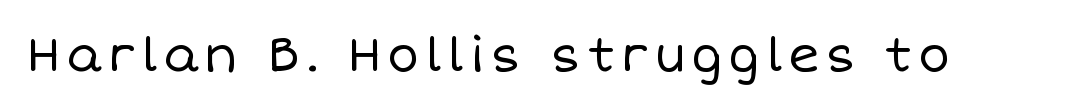
Q: Is the text bold? A: No.
Q: Is the text italic (slanted)? A: No, it is upright.
Q: Is the text underlined? A: No.
Q: Width (condensed, normal, or wide)? A: Normal.
Q: Stroke contrast? A: Low.
Q: x-height? A: Large.
Q: Monospaced? A: No.
